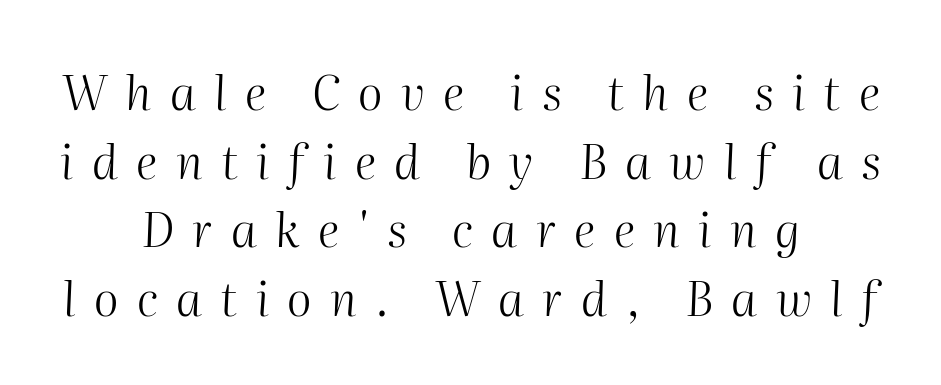
The image shows 47 px light type, italic (leaning right); set centered, normal line spacing (1.46x), unusually wide letter spacing (+0.39 em), not underlined; medium stroke contrast and a medium x-height.
